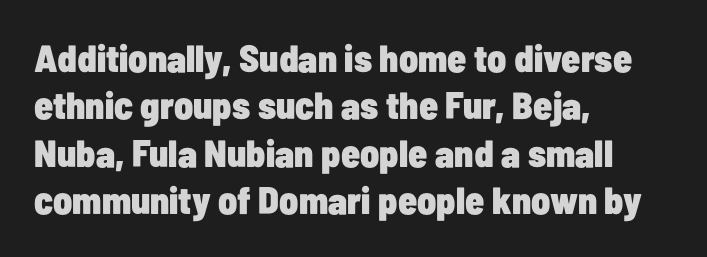
The image shows 38 px heavy, condensed sans-serif type, upright; set left-aligned, normal line spacing (1.25x), normal letter spacing, not underlined; low stroke contrast and a medium x-height.
